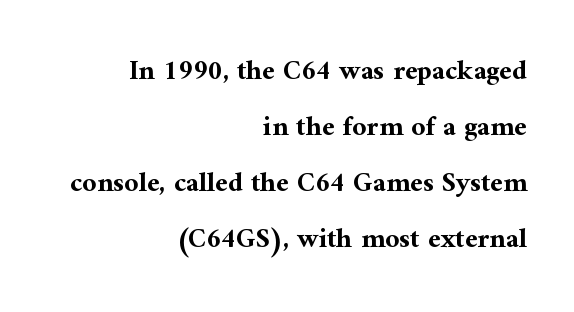
The image shows 28 px bold serif type, upright; set right-aligned, loose line spacing (2.0x), normal letter spacing, not underlined; medium stroke contrast and a medium x-height.
